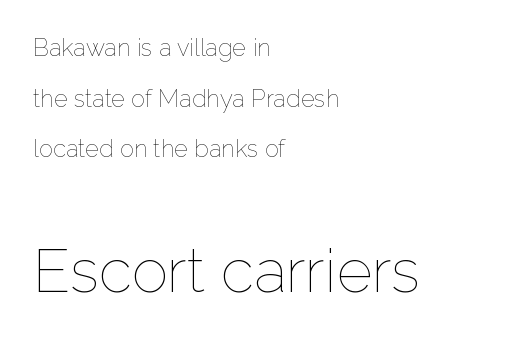
The image shows 61 px thin type, upright; set left-aligned, loose line spacing (2.11x), normal letter spacing, not underlined; the second (bottom) block is 2.54x larger; low stroke contrast and a medium x-height.
